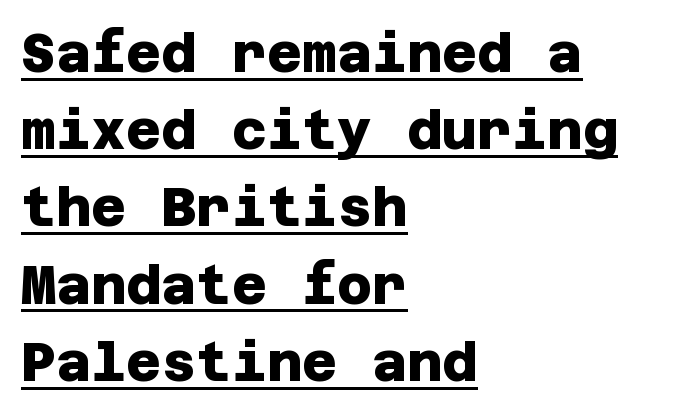
The image shows 54 px heavy sans-serif type; set left-aligned, normal line spacing (1.43x), normal letter spacing, underlined; low stroke contrast and a large x-height.
